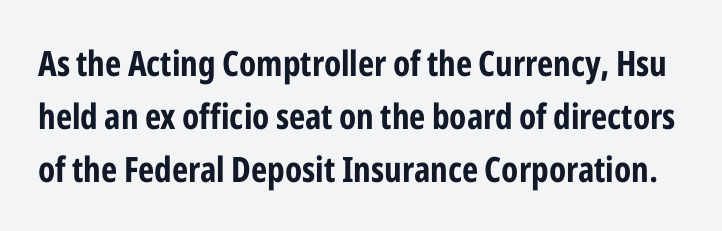
{"serif": "no", "italic": "no", "bold": "yes", "weight": "bold", "width": "condensed", "stroke_contrast": "low", "x_height": "medium", "monospaced": "no", "underline": "no", "line_spacing": "normal", "line_spacing_ratio": 1.51, "letter_spacing": "normal", "letter_spacing_em": 0.0, "glyph_px": 35}
